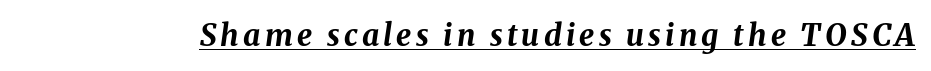
{"italic": "yes", "lean": "right", "slant_degrees": 8, "bold": "yes", "weight": "bold", "width": "normal", "stroke_contrast": "medium", "x_height": "medium", "monospaced": "no", "underline": "yes", "glyph_px": 30}
